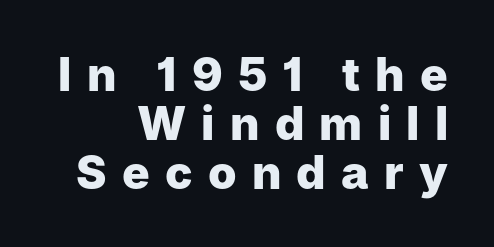
The image shows 46 px heavy sans-serif type, upright; set right-aligned, tight line spacing (1.06x), unusually wide letter spacing (+0.33 em), not underlined; low stroke contrast and a medium x-height.
